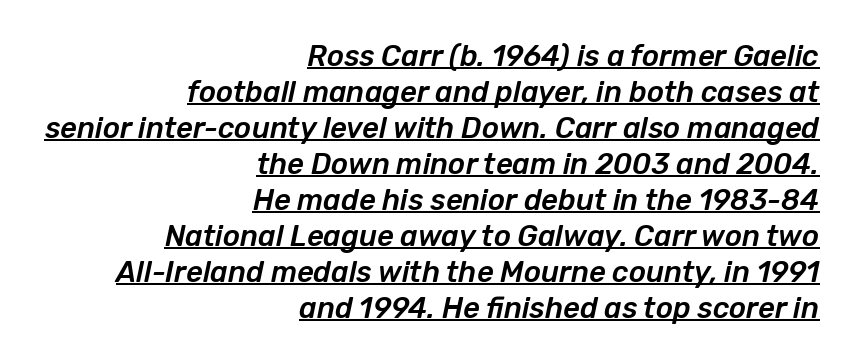
The image shows 29 px text type, italic (leaning right); set right-aligned, line spacing 1.24x, normal letter spacing, underlined; low stroke contrast and a medium x-height.
